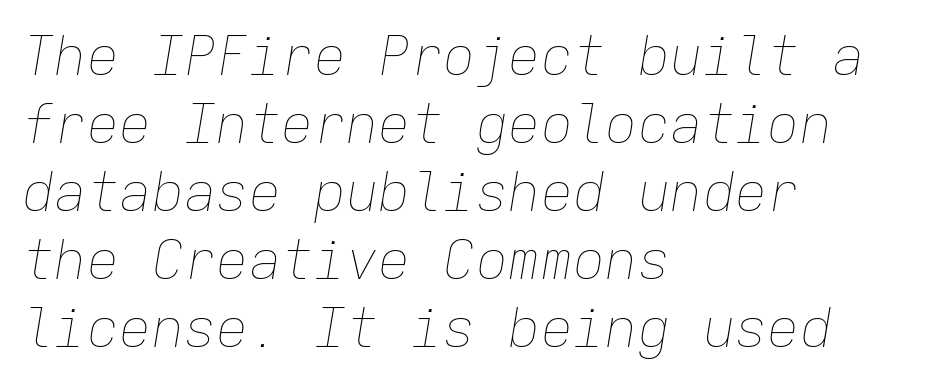
Short and long lines alike share a common starting point at left. The face used here is monospaced, like something from a code editor. One glance says typical: line gaps are just what's usual. Inter-character spacing is left at the font's built-in metrics. If you drew a line through each stem, it would be angled. Unbolded letterforms with no extra heft.
